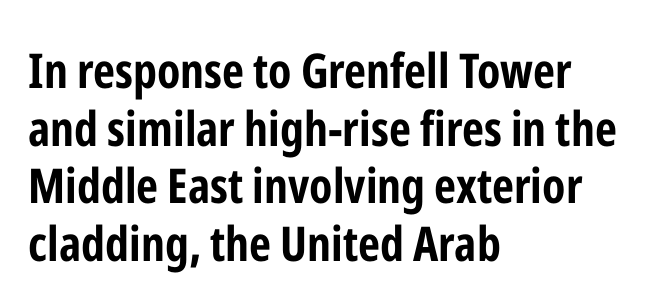
Q: Is the text bold? A: Yes.
Q: Is the text italic (slanted)? A: No, it is upright.
Q: Is the typeface a serif or a sans-serif typeface? A: Sans-serif.
Q: Is the text underlined? A: No.
Q: How is the paragraph aligned? A: Left-aligned.
Q: Is the spacing between letters normal or unusually wide? A: Normal.
Q: Width (condensed, normal, or wide)? A: Condensed.
Q: Stroke contrast? A: Low.
Q: x-height? A: Medium.
Q: Monospaced? A: No.
